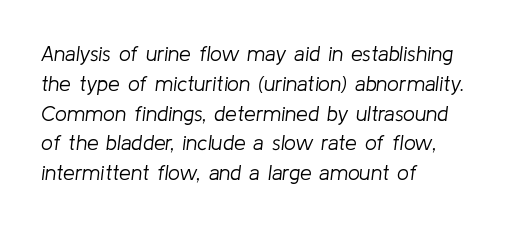
{"italic": "yes", "lean": "right", "slant_degrees": 8, "bold": "no", "underline": "no", "align": "left", "line_spacing": "normal", "line_spacing_ratio": 1.42, "letter_spacing": "normal", "letter_spacing_em": 0.0, "glyph_px": 21}
